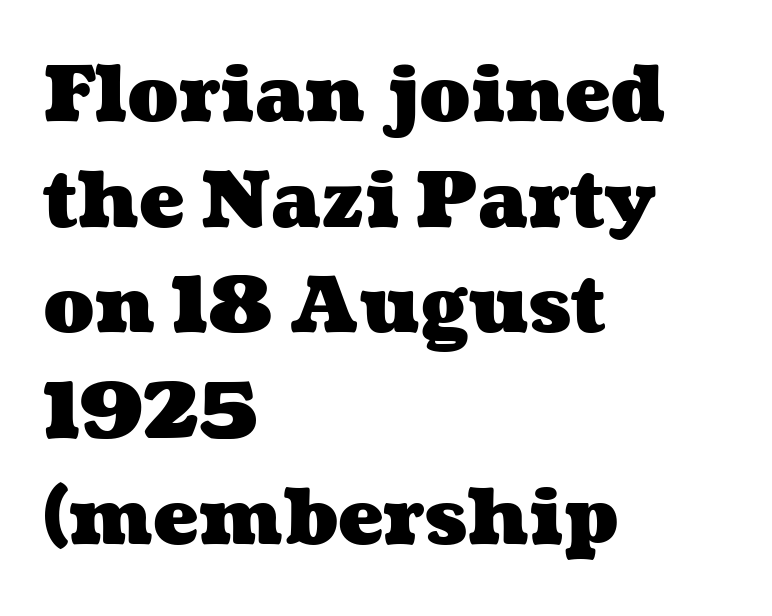
Q: Is the text bold? A: Yes.
Q: Is the text underlined? A: No.
Q: How is the paragraph aligned? A: Left-aligned.
Q: Is the spacing between letters normal or unusually wide? A: Normal.
Q: Is the spacing between lines tight, normal or loose? A: Normal.
Q: Width (condensed, normal, or wide)? A: Wide.
Q: Stroke contrast? A: Medium.
Q: x-height? A: Medium.
Q: Monospaced? A: No.
